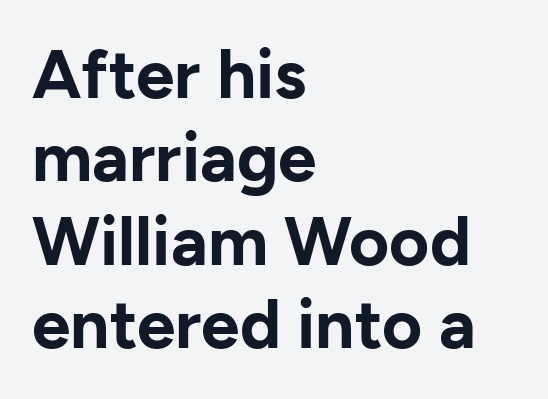
The image shows 69 px bold sans-serif type, upright; set left-aligned, line spacing 1.21x, normal letter spacing, not underlined; low stroke contrast and a medium x-height.
